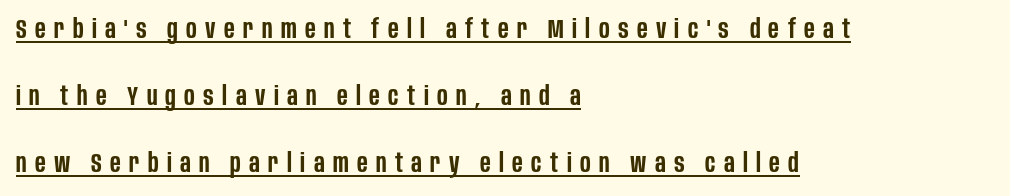
Ascenders rise straight up at ninety degrees. Notice how a bar underscores the lettering throughout. Characters follow at a spacing far wider than the type designer built in. Typesetter's note: demi weight, one step under bold. Casual observation: everything's shoved over to the left.
